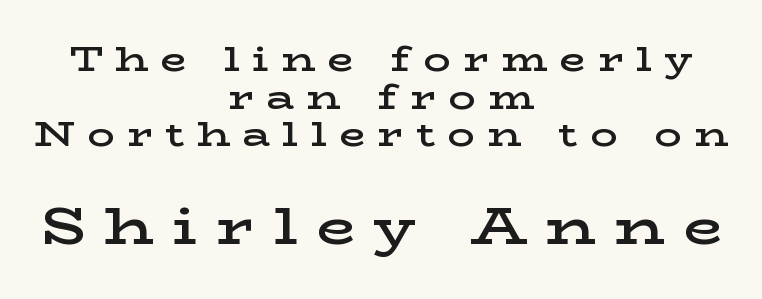
The tracking jumps out immediately: characters are airy and widely separated. The characters look somewhat weighty, a semibold short of true bold. Layout note: lines centered. Words float on clear page, feet unadorned. Varying glyph widths throughout — classic text-font behaviour. What kind of face is this? One with serifs.
